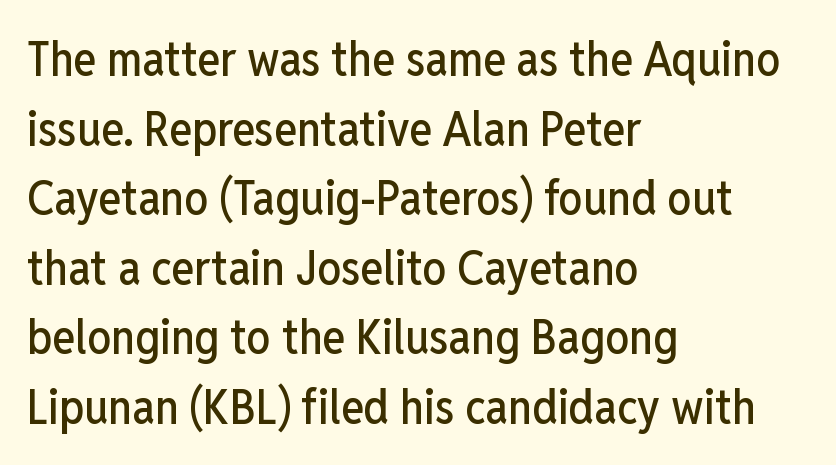
Q: Is the text italic (slanted)? A: No, it is upright.
Q: Is the typeface a serif or a sans-serif typeface? A: Sans-serif.
Q: Is the text underlined? A: No.
Q: How is the paragraph aligned? A: Left-aligned.
Q: Is the spacing between letters normal or unusually wide? A: Normal.
Q: Is the spacing between lines tight, normal or loose? A: Normal.
Q: Width (condensed, normal, or wide)? A: Condensed.
Q: Stroke contrast? A: Low.
Q: x-height? A: Medium.
Q: Monospaced? A: No.
